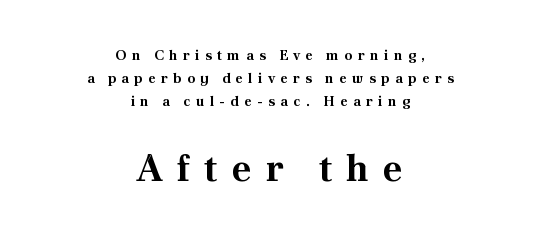
{"serif": "yes", "italic": "no", "bold": "yes", "weight": "bold", "width": "normal", "stroke_contrast": "medium", "x_height": "small", "monospaced": "no", "underline": "no", "align": "center", "line_spacing": "normal", "line_spacing_ratio": 1.63, "letter_spacing": "wide", "letter_spacing_em": 0.38, "larger_block": "second", "size_ratio": 2.64, "glyph_px": 37}
